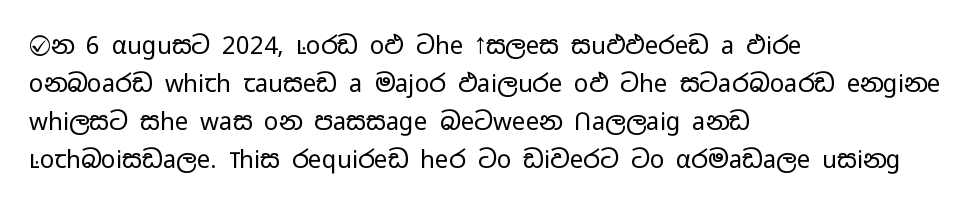
The image shows 24 px text type, upright; set left-aligned, normal line spacing (1.59x), normal letter spacing, not underlined.
